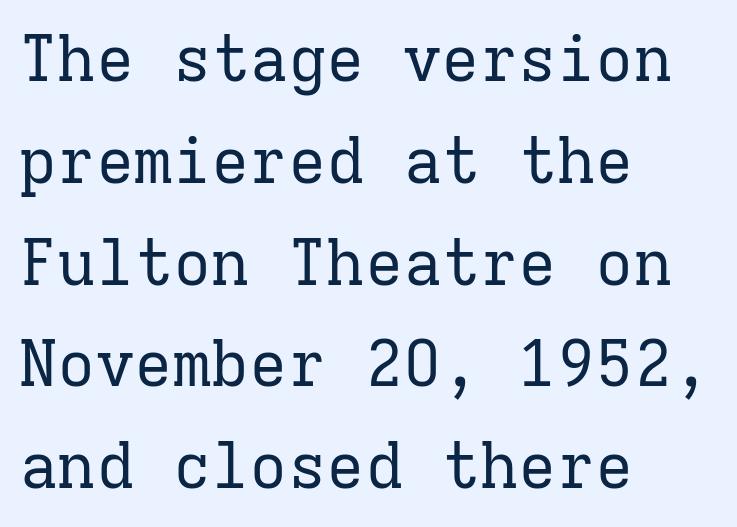
{"serif": "yes", "italic": "no", "bold": "no", "weight": "regular", "width": "normal", "stroke_contrast": "low", "x_height": "medium", "monospaced": "yes", "underline": "no", "align": "left", "line_spacing": "normal", "line_spacing_ratio": 1.59, "letter_spacing": "normal", "letter_spacing_em": 0.0, "glyph_px": 64}
